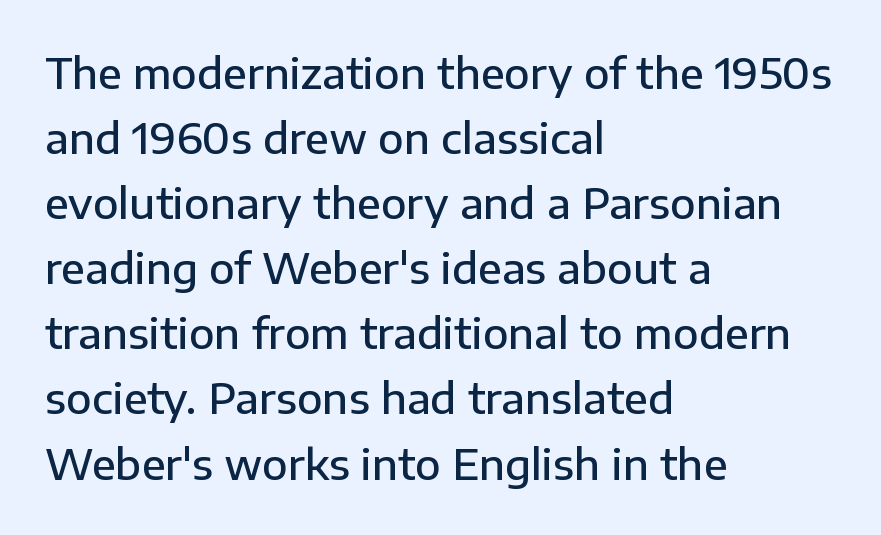
The rendering anchors every line to the left-hand side. Each letter keeps its own natural width here, so spacing adapts to shape. These lines sit exactly where default settings would place them. Its strokes are somewhat broadened, the hallmark of semibold type. Classification — sans serif. Decoration check: the copy has no underline.
